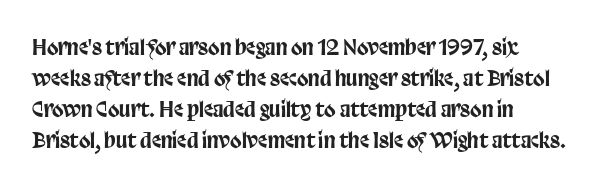
The image shows 21 px text type, upright; set left-aligned, normal line spacing (1.47x), normal letter spacing, not underlined.
